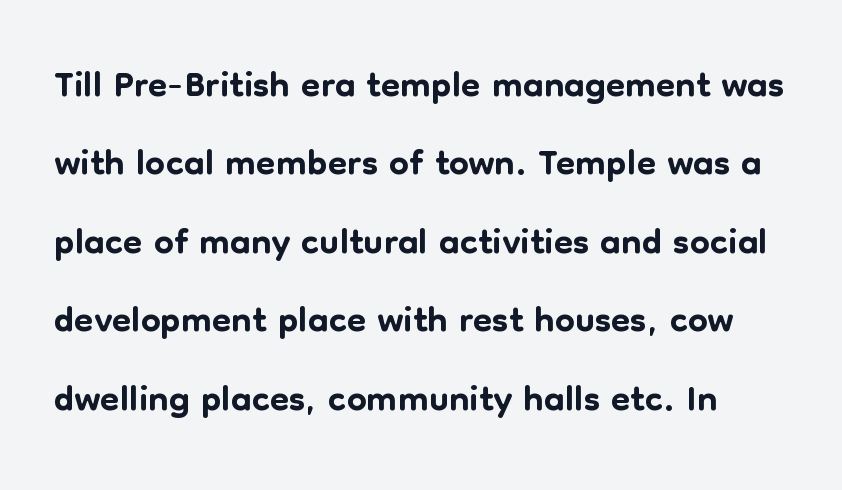
Q: Is the text italic (slanted)? A: No, it is upright.
Q: Is the typeface a serif or a sans-serif typeface? A: Sans-serif.
Q: Is the text underlined? A: No.
Q: Is the spacing between letters normal or unusually wide? A: Normal.
Q: Is the spacing between lines tight, normal or loose? A: Normal.
Q: Width (condensed, normal, or wide)? A: Normal.
Q: Stroke contrast? A: Low.
Q: x-height? A: Medium.
Q: Monospaced? A: No.
